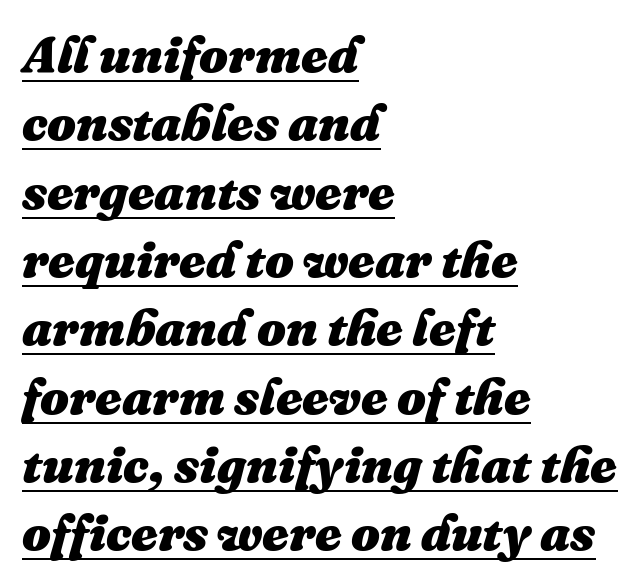
Like a heading marked for emphasis, these lines bear an underscore. No extra tracking has been applied to these lines. A normal amount of white space separates one row of letters from the next. Reading down the block, your eye returns to a fixed left position each line. Characters are canted at an angle relative to the baseline's perpendicular. The passage shown is typed in a proportional face where columns would drift.
